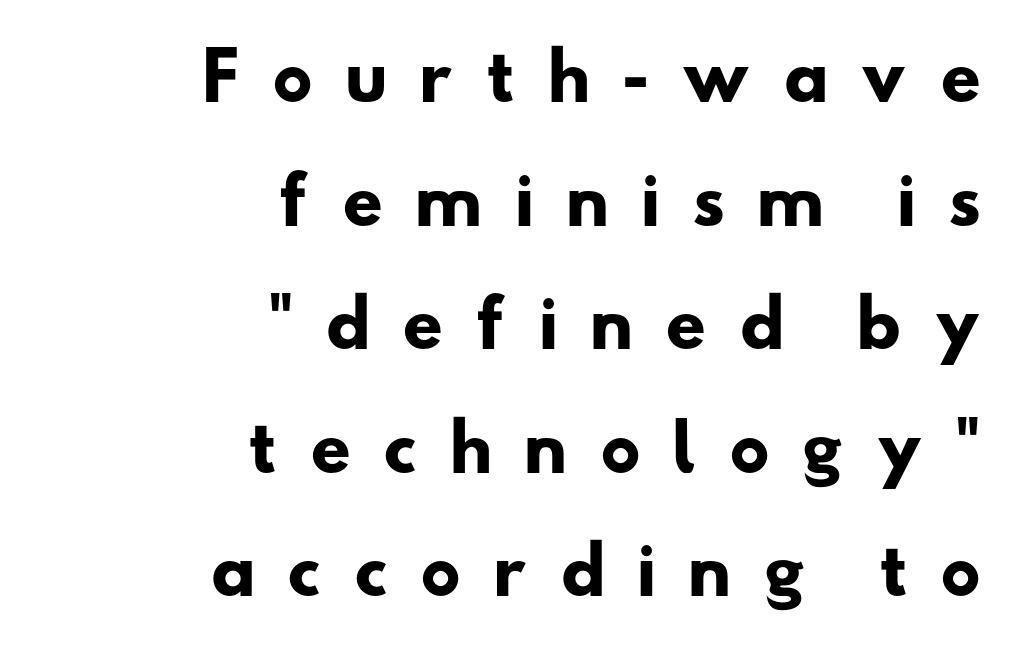
The image shows 64 px heavy, wide sans-serif type; set right-aligned, loose line spacing (1.93x), unusually wide letter spacing (+0.47 em), not underlined; low stroke contrast and a small x-height.
